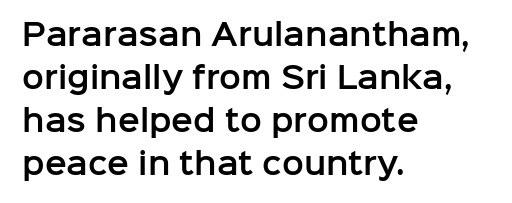
{"serif": "no", "italic": "no", "width": "normal", "stroke_contrast": "low", "x_height": "medium", "monospaced": "no", "underline": "no", "align": "left", "line_spacing": "normal", "line_spacing_ratio": 1.48, "letter_spacing": "normal", "letter_spacing_em": 0.0, "glyph_px": 29}
